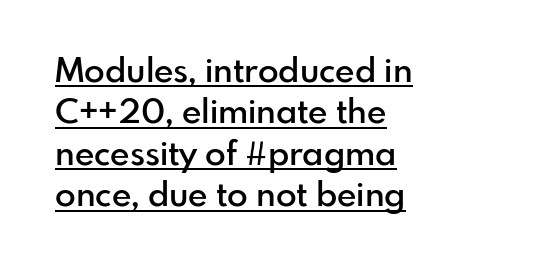
The image shows 34 px semibold sans-serif type, upright; set left-aligned, line spacing 1.22x, normal letter spacing, underlined; low stroke contrast and a small x-height.
